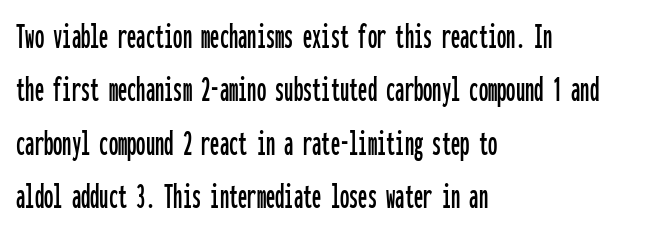
Q: Is the text italic (slanted)? A: No, it is upright.
Q: Is the typeface a serif or a sans-serif typeface? A: Sans-serif.
Q: Is the text underlined? A: No.
Q: How is the paragraph aligned? A: Left-aligned.
Q: Is the spacing between letters normal or unusually wide? A: Normal.
Q: Is the spacing between lines tight, normal or loose? A: Normal.
Q: Width (condensed, normal, or wide)? A: Condensed.
Q: Stroke contrast? A: Low.
Q: x-height? A: Medium.
Q: Monospaced? A: Yes.
